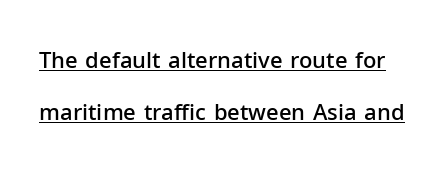
This is roman type, the default non-slanted kind. Each line of the rendering has a horizontal stroke beneath the glyphs. There is no visible air inserted between adjacent glyphs. The leading is generous, giving the passage an open texture. Every letter is mildly thick-stroked: semibold rather than bold.
